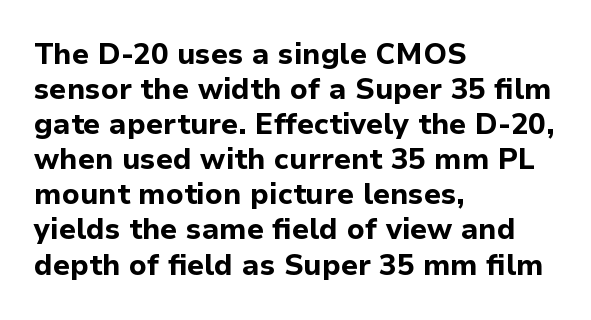
Rule under the text: the space is simply empty. Short and long lines alike share a common starting point at left. The glyphs in this specimen are sans serif. Plenty of ink on the page — the face is bold. The type is set solid horizontally, with unmodified tracking. The rendering uses natural spacing where letterforms have individual widths.
